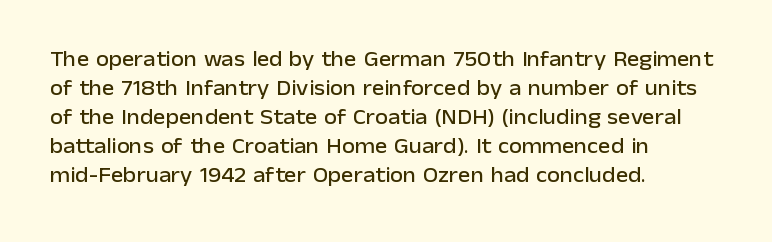
{"italic": "no", "underline": "no", "align": "left", "line_spacing": "normal", "line_spacing_ratio": 1.38, "letter_spacing": "normal", "letter_spacing_em": 0.0, "glyph_px": 21}
